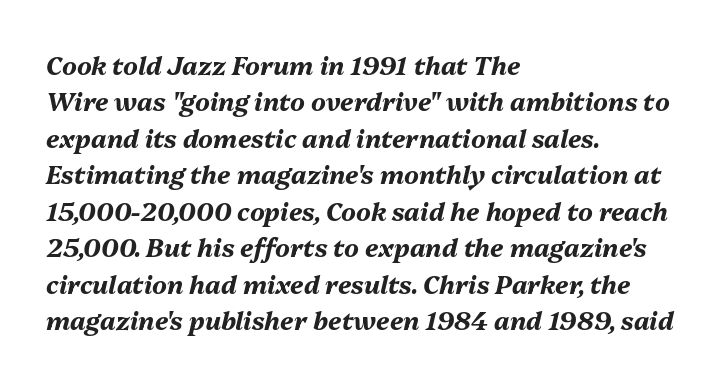
Q: Is the text bold? A: Yes.
Q: Is the text italic (slanted)? A: Yes, it leans right by about 13 degrees.
Q: Is the text underlined? A: No.
Q: How is the paragraph aligned? A: Left-aligned.
Q: Is the spacing between letters normal or unusually wide? A: Normal.
Q: Is the spacing between lines tight, normal or loose? A: Normal.
